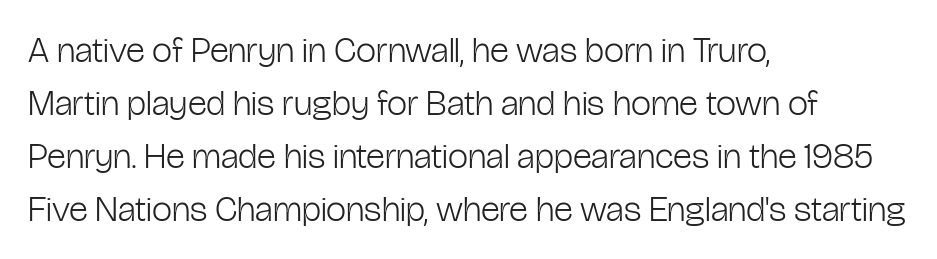
Q: Is the text bold? A: No.
Q: Is the text italic (slanted)? A: No, it is upright.
Q: Is the typeface a serif or a sans-serif typeface? A: Sans-serif.
Q: Is the text underlined? A: No.
Q: How is the paragraph aligned? A: Left-aligned.
Q: Is the spacing between letters normal or unusually wide? A: Normal.
Q: Is the spacing between lines tight, normal or loose? A: Normal.
Q: Width (condensed, normal, or wide)? A: Condensed.
Q: Stroke contrast? A: Low.
Q: x-height? A: Medium.
Q: Monospaced? A: No.
